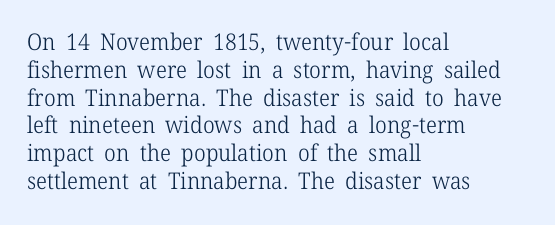
Q: Is the text bold? A: No.
Q: Is the text italic (slanted)? A: No, it is upright.
Q: Is the text underlined? A: No.
Q: How is the paragraph aligned? A: Left-aligned.
Q: Is the spacing between letters normal or unusually wide? A: Normal.
